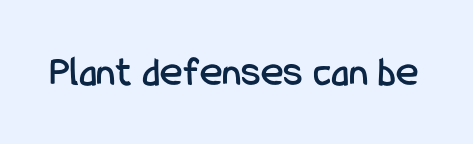
Q: Is the text italic (slanted)? A: No, it is upright.
Q: Is the typeface a serif or a sans-serif typeface? A: Sans-serif.
Q: Is the text underlined? A: No.
Q: Is the spacing between letters normal or unusually wide? A: Normal.
Q: Width (condensed, normal, or wide)? A: Condensed.
Q: Stroke contrast? A: Low.
Q: x-height? A: Medium.
Q: Monospaced? A: No.
